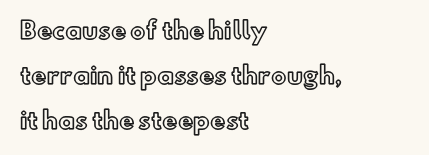
The axis of the letterforms is exactly vertical. Beneath every word, the page is bare. Standard letterfit; no display-style spreading of the glyphs. In terms of leading, this rendering errs on the spacious side. One-word summary of the alignment: left.
